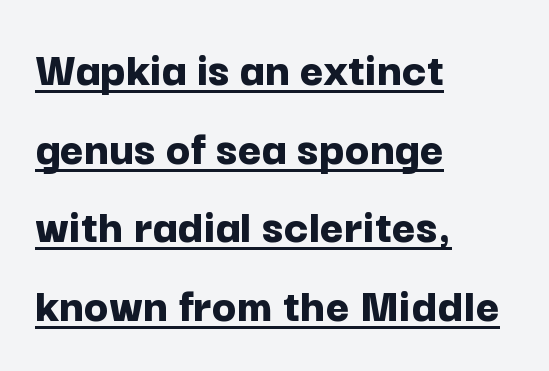
The image shows 51 px bold sans-serif type, upright; set left-aligned, normal line spacing (1.54x), normal letter spacing, underlined; low stroke contrast and a medium x-height.
